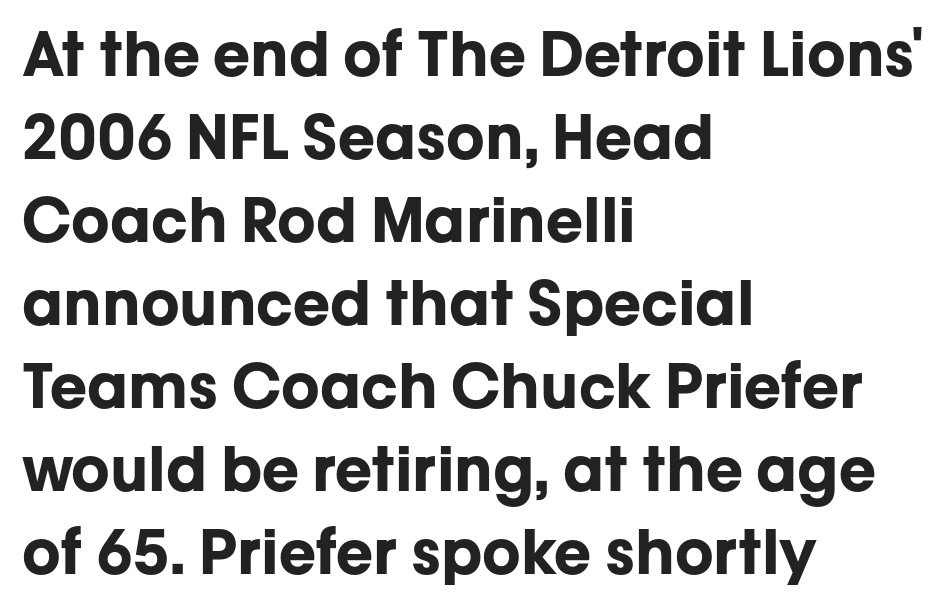
A clean baseline with only descenders dipping below it. This block has exactly the height ordinary leading produces. Designer's note — italics off, roman on. Each letter's strokes conclude bluntly, with no projecting serifs. This sample uses plain, unmodified letter spacing.
